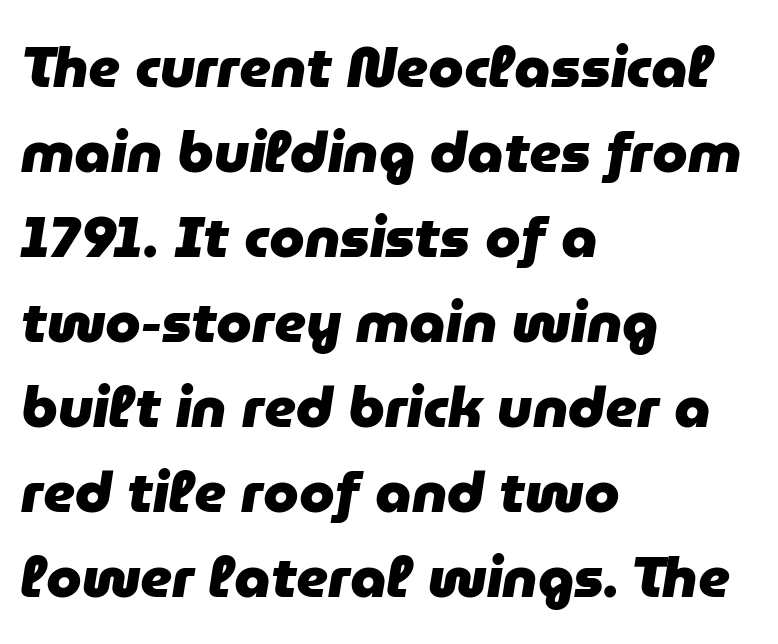
Q: Is the text bold? A: Yes.
Q: Is the text italic (slanted)? A: Yes, it leans right by about 9 degrees.
Q: Is the text underlined? A: No.
Q: How is the paragraph aligned? A: Left-aligned.
Q: Is the spacing between letters normal or unusually wide? A: Normal.
Q: Is the spacing between lines tight, normal or loose? A: Normal.
Q: Width (condensed, normal, or wide)? A: Normal.
Q: Stroke contrast? A: Low.
Q: x-height? A: Medium.
Q: Monospaced? A: No.
